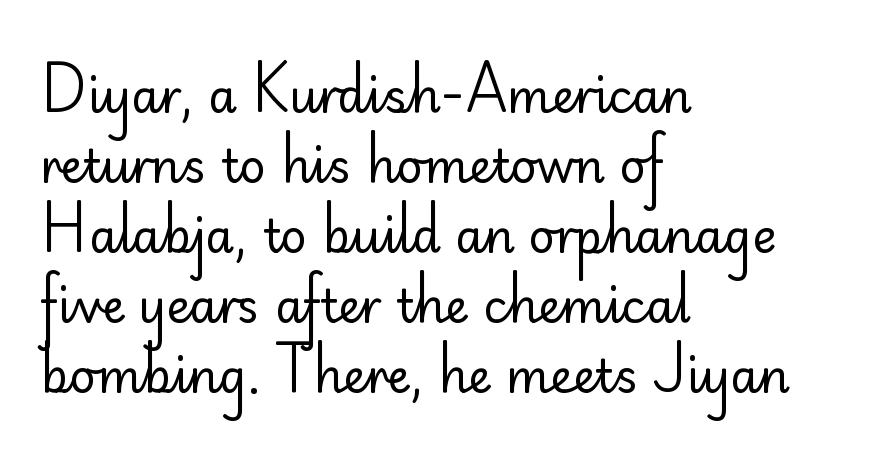
{"serif": "no", "italic": "no", "bold": "no", "weight": "regular", "width": "normal", "stroke_contrast": "low", "x_height": "small", "monospaced": "no", "underline": "no", "align": "left", "line_spacing": "normal", "line_spacing_ratio": 1.52, "letter_spacing": "normal", "letter_spacing_em": 0.0, "glyph_px": 46}
